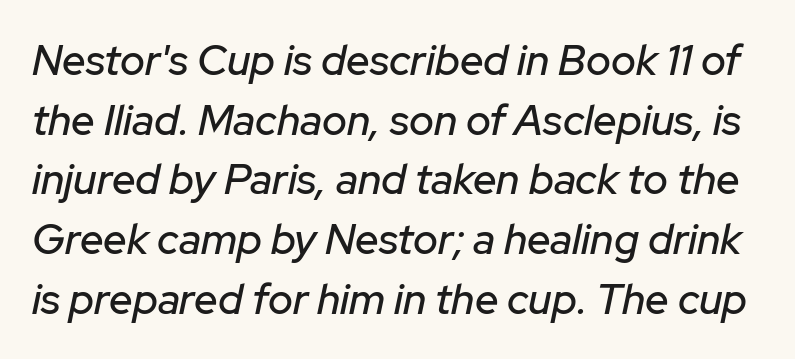
{"italic": "yes", "lean": "right", "slant_degrees": 12, "width": "normal", "stroke_contrast": "low", "x_height": "medium", "monospaced": "no", "underline": "no", "line_spacing": "normal", "line_spacing_ratio": 1.42, "letter_spacing": "normal", "letter_spacing_em": 0.0, "glyph_px": 42}
